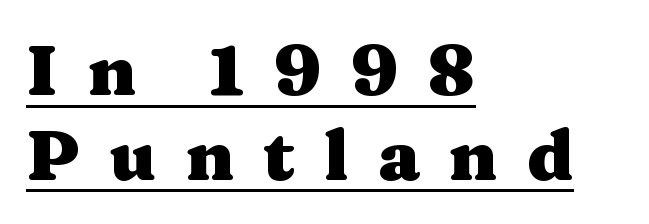
Q: Is the text bold? A: Yes.
Q: Is the text italic (slanted)? A: No, it is upright.
Q: Is the typeface a serif or a sans-serif typeface? A: Serif.
Q: Is the text underlined? A: Yes.
Q: How is the paragraph aligned? A: Left-aligned.
Q: Is the spacing between letters normal or unusually wide? A: Unusually wide.
Q: Width (condensed, normal, or wide)? A: Wide.
Q: Stroke contrast? A: Medium.
Q: x-height? A: Medium.
Q: Monospaced? A: No.
